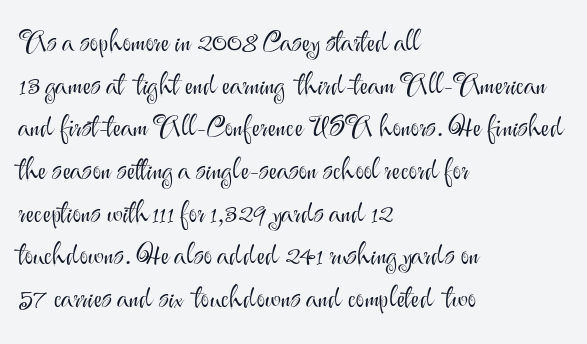
{"serif": "no", "bold": "no", "weight": "light", "width": "normal", "stroke_contrast": "medium", "x_height": "small", "monospaced": "no", "underline": "no", "align": "left", "line_spacing": "normal", "line_spacing_ratio": 1.47, "letter_spacing": "normal", "letter_spacing_em": 0.0, "glyph_px": 29}
